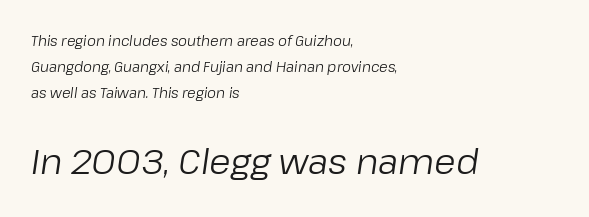
Looks like regular typesetting: each glyph gets only the width it needs. Character size in the trailing block exceeds that of the leading block. There is no visible air inserted between adjacent glyphs. The font sits on the lighter half of the weight spectrum, regular included.
